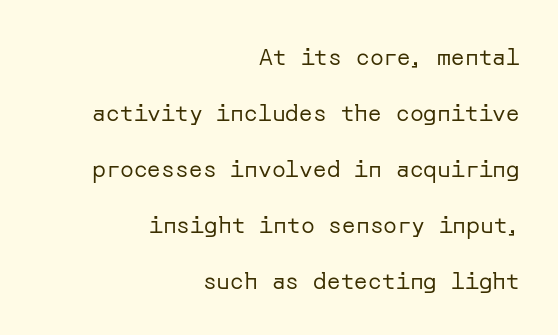
Whoever set this chose breathing room over compactness in the vertical rhythm. Posture: vertical. The strokes are not fattened; the text isn't bold. Only glyphs here, with clear space below each row. This rendering uses right alignment, leaving the left contour irregular.
